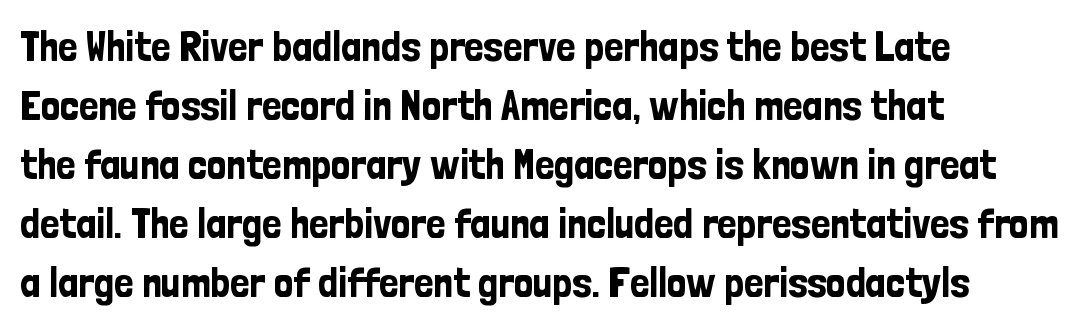
Q: Is the text italic (slanted)? A: No, it is upright.
Q: Is the typeface a serif or a sans-serif typeface? A: Sans-serif.
Q: Is the text underlined? A: No.
Q: How is the paragraph aligned? A: Left-aligned.
Q: Is the spacing between letters normal or unusually wide? A: Normal.
Q: Is the spacing between lines tight, normal or loose? A: Normal.
Q: Width (condensed, normal, or wide)? A: Condensed.
Q: Stroke contrast? A: Low.
Q: x-height? A: Medium.
Q: Monospaced? A: No.
